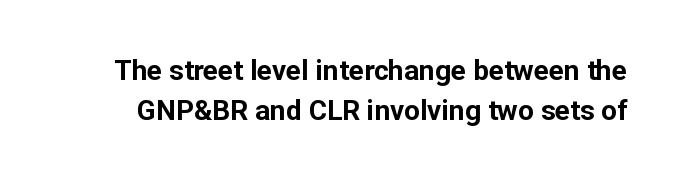
The image shows 28 px bold sans-serif type, upright; set normal line spacing (1.42x), normal letter spacing, not underlined; low stroke contrast and a medium x-height.
